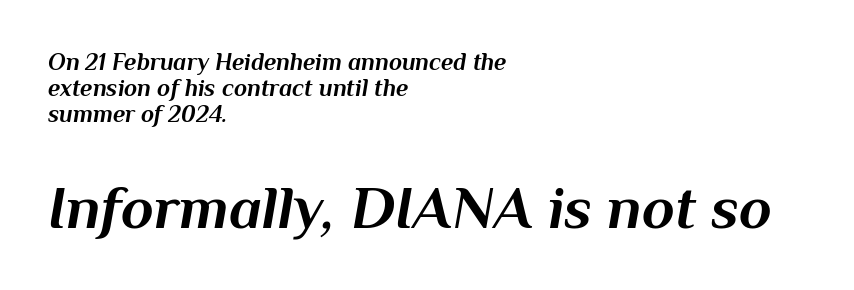
The image shows 60 px bold type, italic (leaning right); set left-aligned, tight line spacing (1.08x), normal letter spacing, not underlined; the second (bottom) block is 2.5x larger; medium stroke contrast and a medium x-height.
